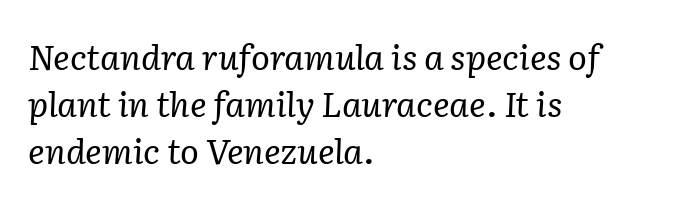
{"serif": "yes", "italic": "yes", "lean": "right", "slant_degrees": 2, "bold": "no", "weight": "regular", "width": "normal", "stroke_contrast": "low", "x_height": "medium", "monospaced": "no", "underline": "no", "align": "left", "line_spacing": "normal", "line_spacing_ratio": 1.34, "letter_spacing": "normal", "letter_spacing_em": 0.0, "glyph_px": 35}
